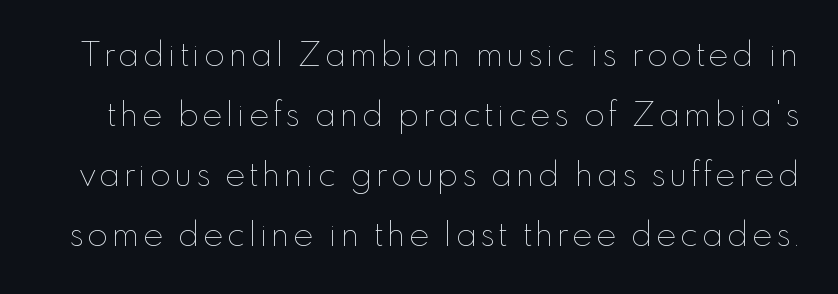
Do the characters align in a grid? No, the font is proportional. The letterforms sit at book weight or below. Does the lettering tilt? It doesn't — this is upright. Just letters on the line, the space beneath them empty.
